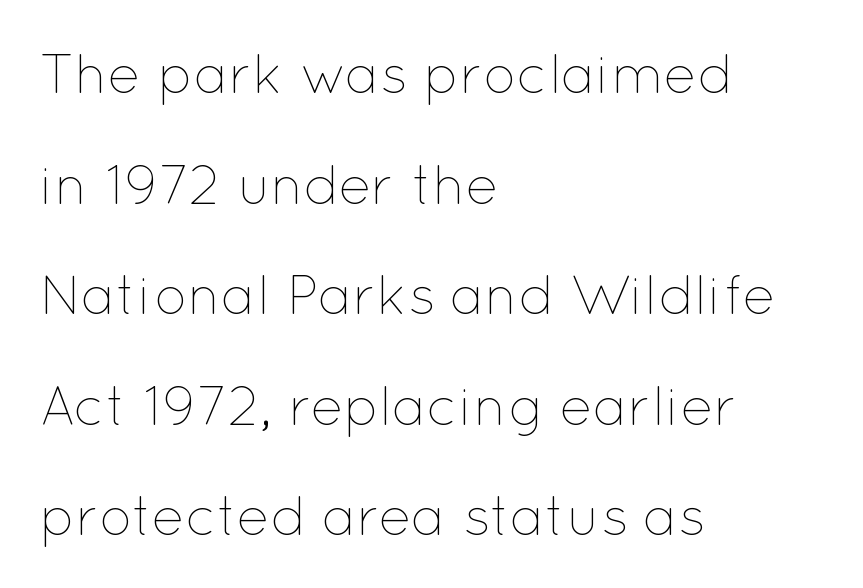
The image shows 55 px thin type, upright; set left-aligned, loose line spacing (2.01x), normal letter spacing, not underlined; low stroke contrast and a medium x-height.
